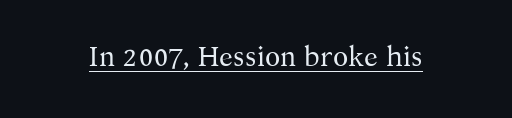
Words appear dense and cohesive because spacing is normal. Does the lettering tilt? It doesn't — this is upright. Decoration check: the copy is underlined. The typesetting does not lean heavy: it is not bold. Looks like regular typesetting: each glyph gets only the width it needs.
